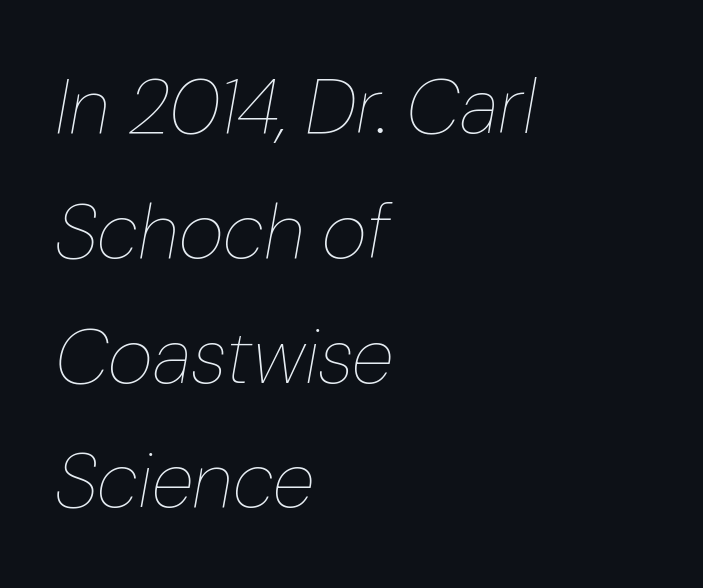
{"italic": "yes", "lean": "right", "slant_degrees": 10, "bold": "no", "weight": "thin", "width": "normal", "stroke_contrast": "low", "x_height": "medium", "monospaced": "no", "underline": "no", "align": "left", "line_spacing": "normal", "line_spacing_ratio": 1.6, "letter_spacing": "normal", "letter_spacing_em": 0.0, "glyph_px": 78}
